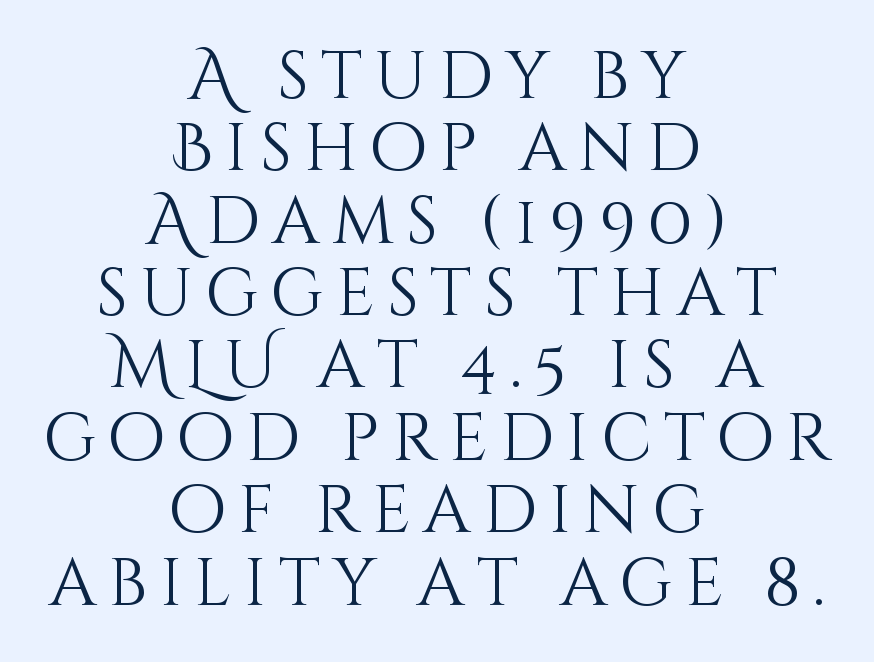
Weight: regular or lighter. Is this a fixed-width face? No — the glyphs have proportional, varying widths. Caption: multi-line text, centered on the measure. How would I describe the line gaps? Narrow and economical. Unlike italic type, these characters show no tilt at all.
